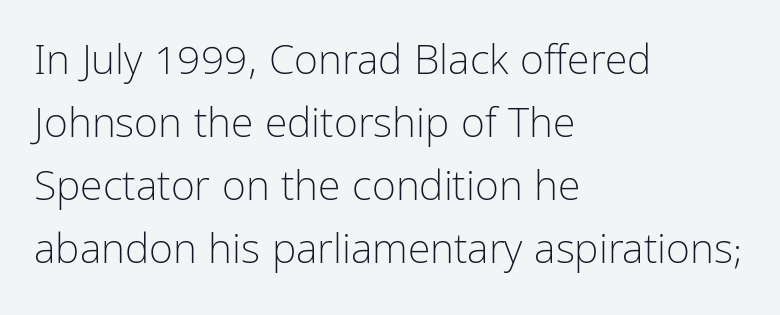
Tracking here is standard; glyphs follow each other at the usual distance. The space directly below the letters is spotless. Style check: upright. The face used here is proportionally spaced, like ordinary book or web type. Alignment: flush left.
